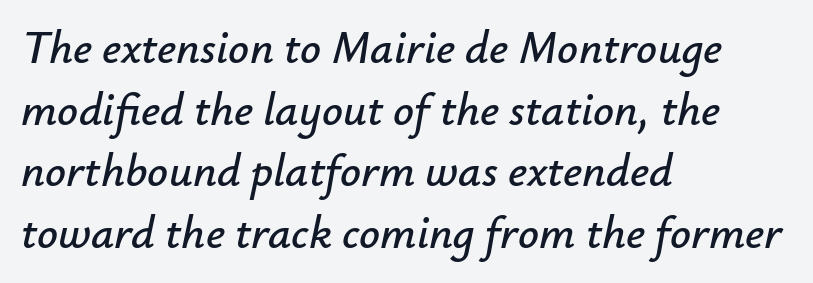
{"italic": "yes", "lean": "right", "slant_degrees": 12, "width": "normal", "stroke_contrast": "low", "x_height": "small", "monospaced": "no", "underline": "no", "align": "left", "line_spacing": "normal", "line_spacing_ratio": 1.34, "letter_spacing": "normal", "letter_spacing_em": 0.0, "glyph_px": 46}
